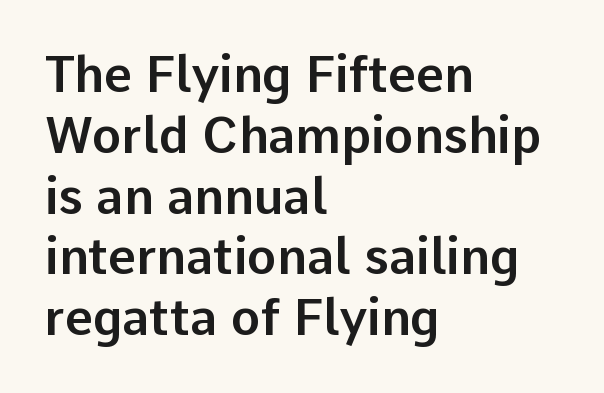
{"serif": "no", "italic": "no", "width": "normal", "stroke_contrast": "low", "x_height": "medium", "monospaced": "no", "underline": "no", "align": "left", "line_spacing_ratio": 1.24, "letter_spacing": "normal", "letter_spacing_em": 0.0, "glyph_px": 49}
